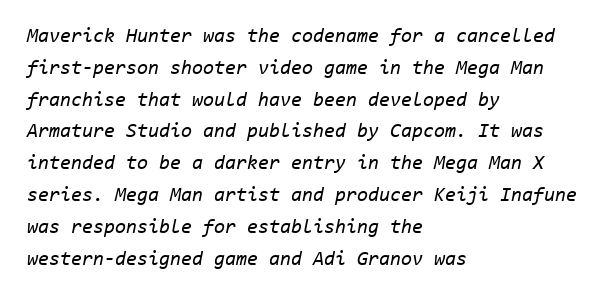
{"italic": "yes", "lean": "right", "slant_degrees": 11, "bold": "no", "underline": "no", "align": "left", "line_spacing": "normal", "line_spacing_ratio": 1.59, "letter_spacing": "normal", "letter_spacing_em": 0.0, "glyph_px": 20}
